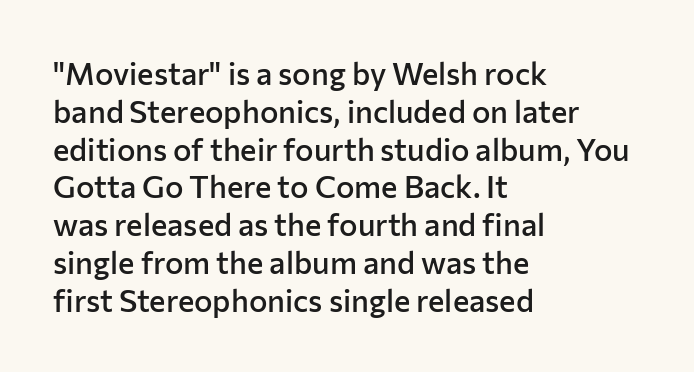
The image shows 31 px semibold sans-serif type, upright; set left-aligned, line spacing 1.22x, normal letter spacing, not underlined; low stroke contrast and a medium x-height.
